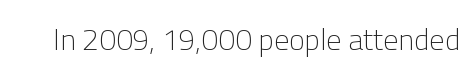
You can tell it's not italic because the verticals are truly vertical. Descender tails drop into unmarked territory. This is sans-serif lettering, the kind often seen on screens and signage. The passage shown is typed in a proportional face where columns would drift. Bold? No — there's no thickening of the strokes.
